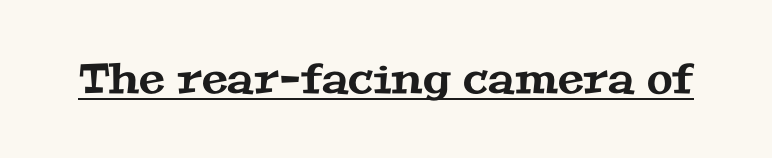
The image shows 42 px wide serif type; set normal letter spacing, underlined; medium stroke contrast and a medium x-height.
